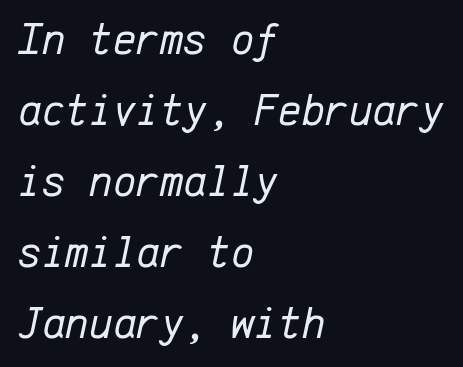
The image shows 45 px regular-weight type, italic (leaning right), monospaced; set left-aligned, normal line spacing (1.58x), normal letter spacing, not underlined; low stroke contrast and a medium x-height.
